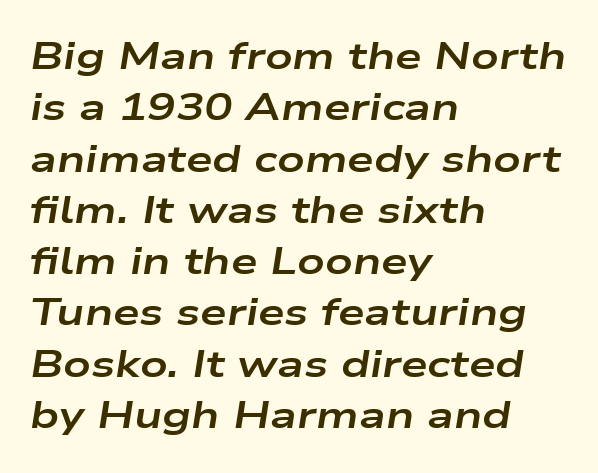
{"italic": "yes", "lean": "right", "slant_degrees": 9, "bold": "yes", "weight": "bold", "width": "wide", "stroke_contrast": "low", "x_height": "medium", "monospaced": "no", "underline": "no", "align": "left", "line_spacing": "normal", "line_spacing_ratio": 1.35, "letter_spacing": "normal", "letter_spacing_em": 0.0, "glyph_px": 38}
